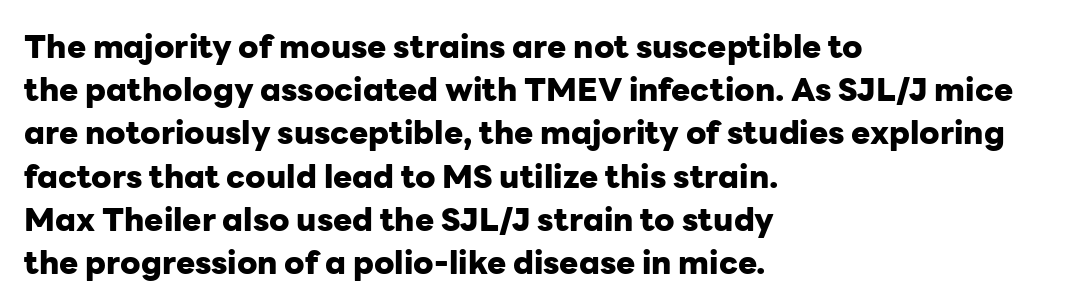
The image shows 32 px heavy sans-serif type, upright; set left-aligned, normal line spacing (1.35x), normal letter spacing, not underlined; low stroke contrast and a medium x-height.
